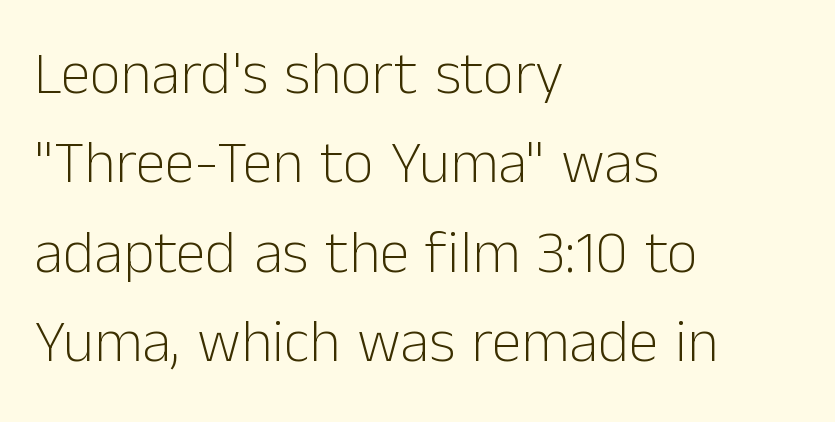
The image shows 60 px light sans-serif type, upright; set left-aligned, normal line spacing (1.49x), normal letter spacing, not underlined; low stroke contrast and a medium x-height.
